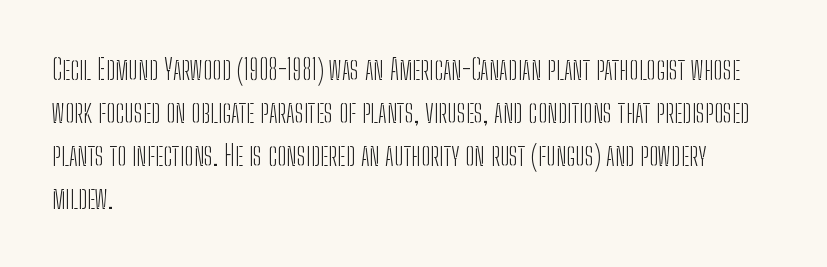
Q: Is the text bold? A: No.
Q: Is the text italic (slanted)? A: No, it is upright.
Q: Is the typeface a serif or a sans-serif typeface? A: Sans-serif.
Q: Is the text underlined? A: No.
Q: How is the paragraph aligned? A: Left-aligned.
Q: Is the spacing between letters normal or unusually wide? A: Normal.
Q: Is the spacing between lines tight, normal or loose? A: Normal.
Q: Width (condensed, normal, or wide)? A: Condensed.
Q: Stroke contrast? A: Low.
Q: x-height? A: Medium.
Q: Monospaced? A: No.
